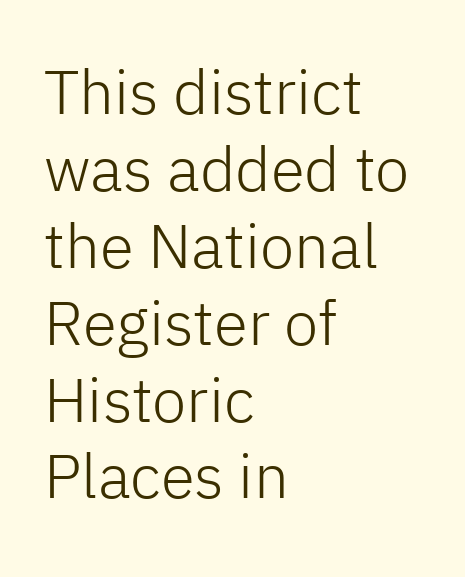
Q: Is the text bold? A: No.
Q: Is the text italic (slanted)? A: No, it is upright.
Q: Is the typeface a serif or a sans-serif typeface? A: Sans-serif.
Q: Is the text underlined? A: No.
Q: How is the paragraph aligned? A: Left-aligned.
Q: Is the spacing between letters normal or unusually wide? A: Normal.
Q: Width (condensed, normal, or wide)? A: Normal.
Q: Stroke contrast? A: Low.
Q: x-height? A: Medium.
Q: Monospaced? A: No.
